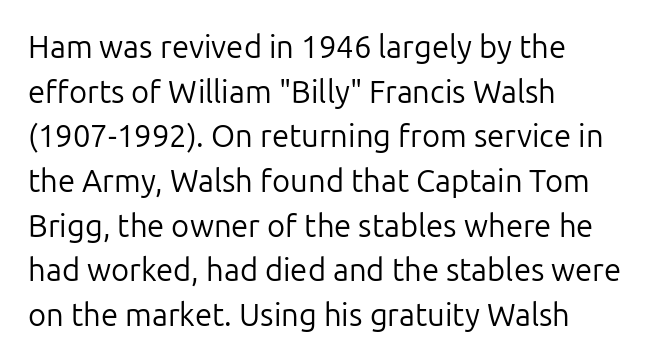
Nobody drew a line under any word here. The face used here is a sans, in the tradition of grotesques and geometrics. Notice how the stems are strictly vertical — no italics here. No extra tracking has been applied to these lines. Whoever set this chose a conventional vertical rhythm.
